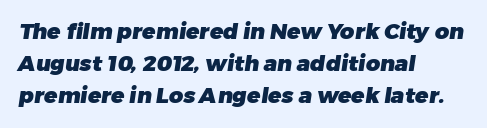
{"bold": "yes", "underline": "no", "align": "left", "line_spacing": "normal", "line_spacing_ratio": 1.45, "letter_spacing": "normal", "letter_spacing_em": 0.0, "glyph_px": 22}
